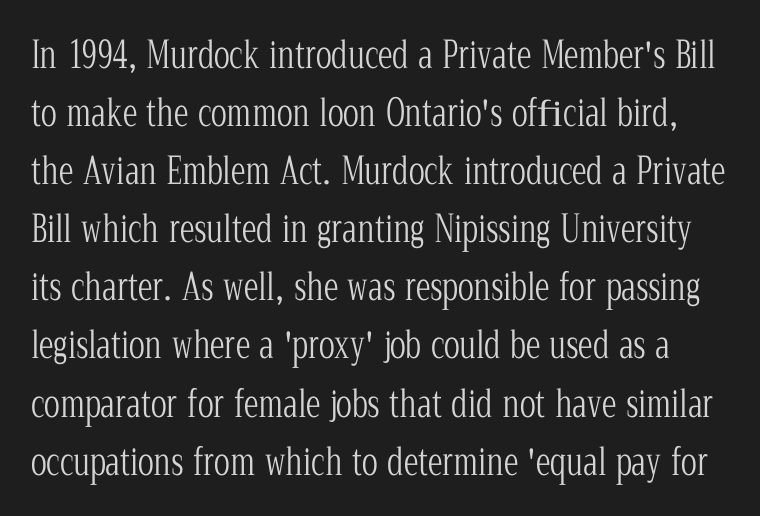
Q: Is the text bold? A: No.
Q: Is the text italic (slanted)? A: No, it is upright.
Q: Is the typeface a serif or a sans-serif typeface? A: Serif.
Q: Is the text underlined? A: No.
Q: Is the spacing between letters normal or unusually wide? A: Normal.
Q: Is the spacing between lines tight, normal or loose? A: Normal.
Q: Width (condensed, normal, or wide)? A: Condensed.
Q: Stroke contrast? A: Low.
Q: x-height? A: Medium.
Q: Monospaced? A: No.
